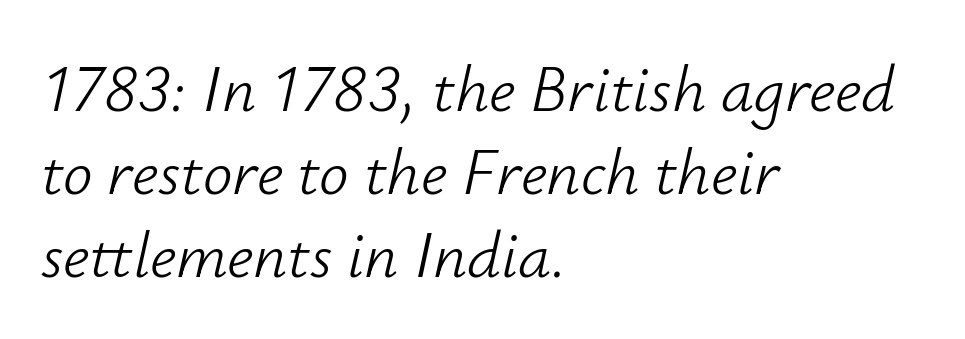
The passage shown has conventional tracking throughout. An italicized treatment has been applied to the whole sample. Summary of vertical rhythm: regular, with standard interline spacing. Stems here are at most as thick as an everyday book face. Only glyphs here, with clear space below each row.
